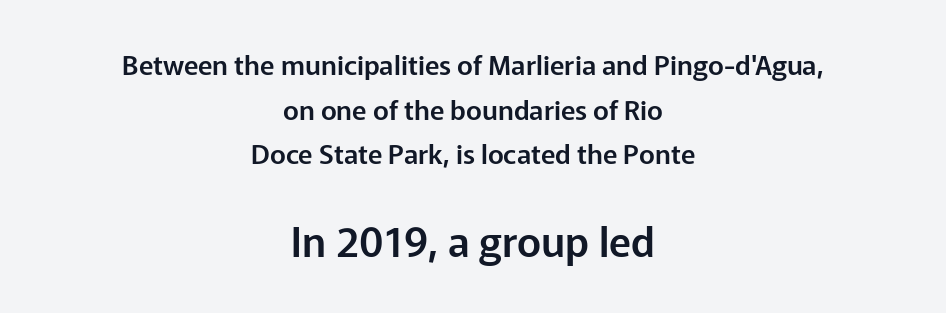
Think of a printed novel: that variable character pitch is what you see here. Reading down the block, each line starts at a different indent, mirrored at its end. Size contrast runs from small at the top to large at the bottom. Default kerning and tracking; the words read as compact shapes. The lines sit at an ordinary, default distance from one another. The face used here is a sans, in the tradition of grotesques and geometrics.
